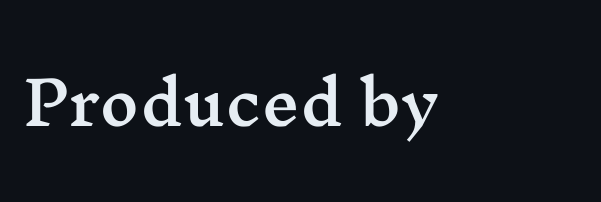
Q: Is the text italic (slanted)? A: No, it is upright.
Q: Is the typeface a serif or a sans-serif typeface? A: Serif.
Q: Is the text underlined? A: No.
Q: Is the spacing between letters normal or unusually wide? A: Normal.
Q: Width (condensed, normal, or wide)? A: Wide.
Q: Stroke contrast? A: Medium.
Q: x-height? A: Medium.
Q: Monospaced? A: No.
